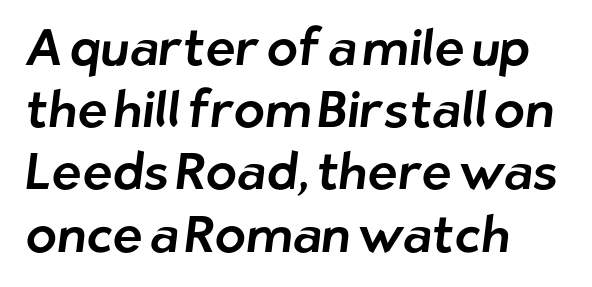
Teacher's note: observe the even left margin — that is flush-left alignment. What stands out about the letter spacing? Nothing — it is the standard amount. Serif or sans? Sans — the stroke terminals are bare. Quick note: underline off. These lines are rendered in a variable-pitch font.
